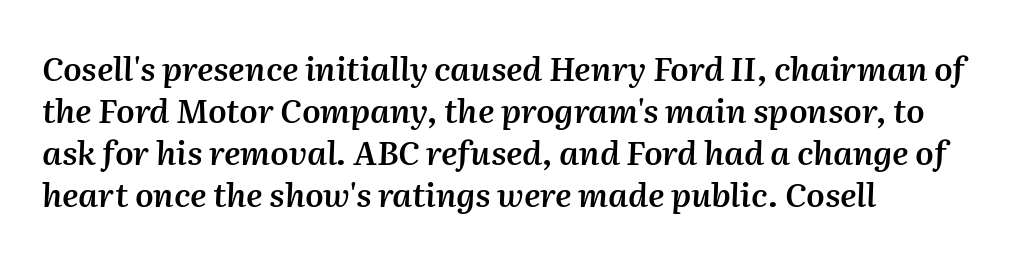
{"italic": "yes", "lean": "right", "slant_degrees": 2, "bold": "semi", "weight": "semibold", "width": "normal", "stroke_contrast": "medium", "x_height": "medium", "monospaced": "no", "underline": "no", "align": "left", "line_spacing": "normal", "line_spacing_ratio": 1.27, "letter_spacing": "normal", "letter_spacing_em": 0.0, "glyph_px": 33}
